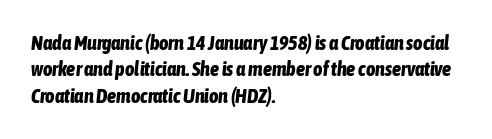
The image shows 20 px bold type, italic (leaning right); set left-aligned, normal line spacing (1.32x), normal letter spacing, not underlined.
